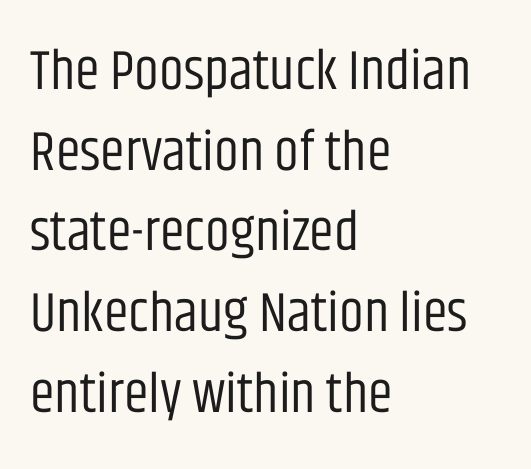
Q: Is the text bold? A: No.
Q: Is the text italic (slanted)? A: No, it is upright.
Q: Is the typeface a serif or a sans-serif typeface? A: Sans-serif.
Q: Is the text underlined? A: No.
Q: How is the paragraph aligned? A: Left-aligned.
Q: Is the spacing between letters normal or unusually wide? A: Normal.
Q: Is the spacing between lines tight, normal or loose? A: Normal.
Q: Width (condensed, normal, or wide)? A: Condensed.
Q: Stroke contrast? A: Low.
Q: x-height? A: Large.
Q: Monospaced? A: No.
